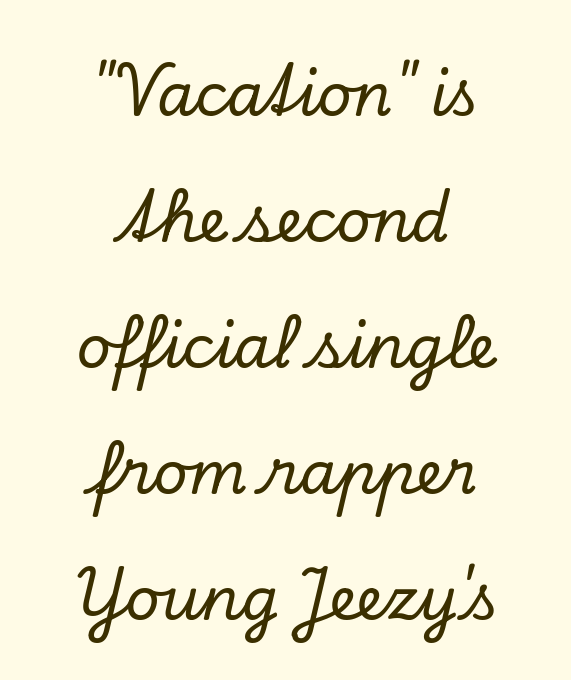
{"serif": "yes", "italic": "yes", "lean": "right", "slant_degrees": 13, "width": "normal", "stroke_contrast": "low", "x_height": "small", "monospaced": "no", "underline": "no", "align": "center", "line_spacing": "loose", "line_spacing_ratio": 2.1, "letter_spacing": "normal", "letter_spacing_em": 0.0, "glyph_px": 60}
